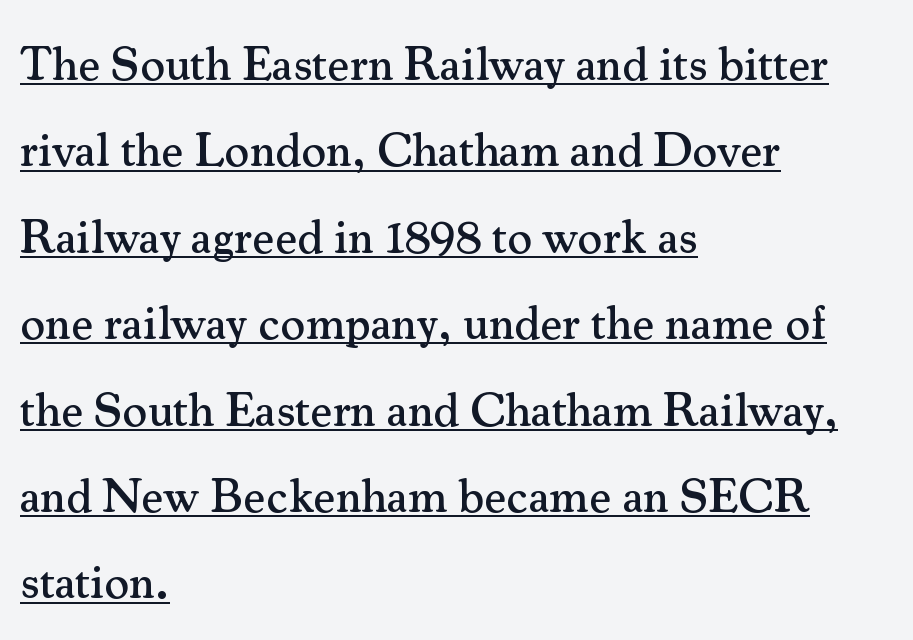
This sample uses plain, unmodified letter spacing. This is underlined copy, the kind a proofreader might mark for attention. Each line starts at the same left margin while the right side varies. Looks like regular typesetting: each glyph gets only the width it needs. To sum up the face: it has serifs. Every stem runs plumb, perpendicular to the baseline.
